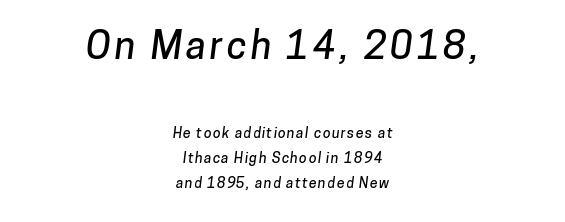
The passage shown is typed in a proportional face where columns would drift. This sample is center-justified, so both line endings float freely. Quick note: underline off. Letterform terminals end flat and unadorned throughout the passage.
